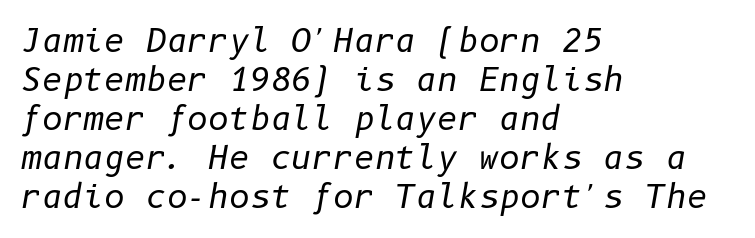
Q: Is the text bold? A: No.
Q: Is the text italic (slanted)? A: Yes, it leans right by about 10 degrees.
Q: Is the text underlined? A: No.
Q: How is the paragraph aligned? A: Left-aligned.
Q: Is the spacing between letters normal or unusually wide? A: Normal.
Q: Width (condensed, normal, or wide)? A: Normal.
Q: Stroke contrast? A: Low.
Q: x-height? A: Medium.
